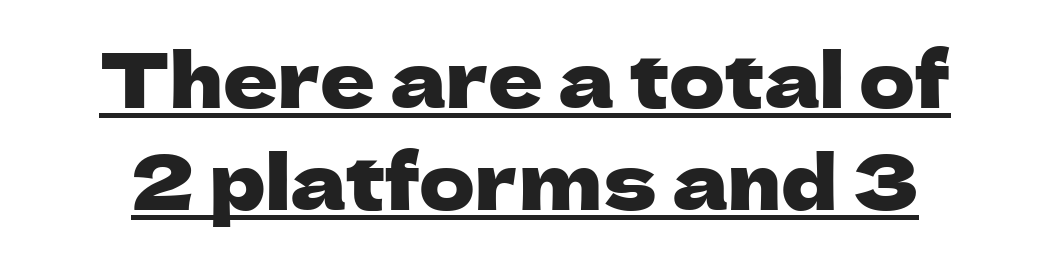
{"serif": "no", "italic": "no", "width": "normal", "stroke_contrast": "low", "x_height": "medium", "monospaced": "no", "underline": "yes", "line_spacing": "normal", "line_spacing_ratio": 1.34, "letter_spacing": "normal", "letter_spacing_em": 0.0, "glyph_px": 76}
